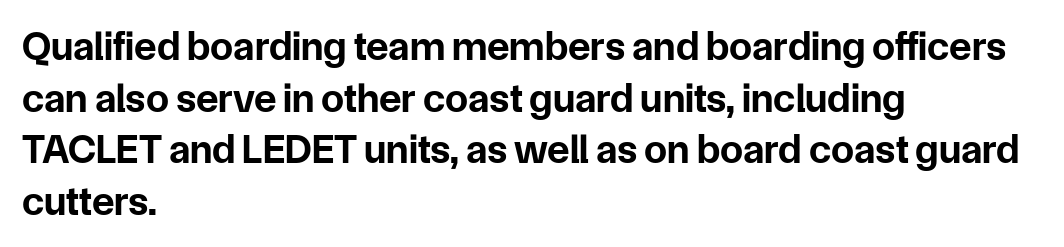
In terms of posture, this sample is upright. Plain, unruled lines of type. Nope, no serifs anywhere on these letters. Where is the straight margin? On the left. The face used here is proportionally spaced, like ordinary book or web type. Standard letterfit; no display-style spreading of the glyphs.
